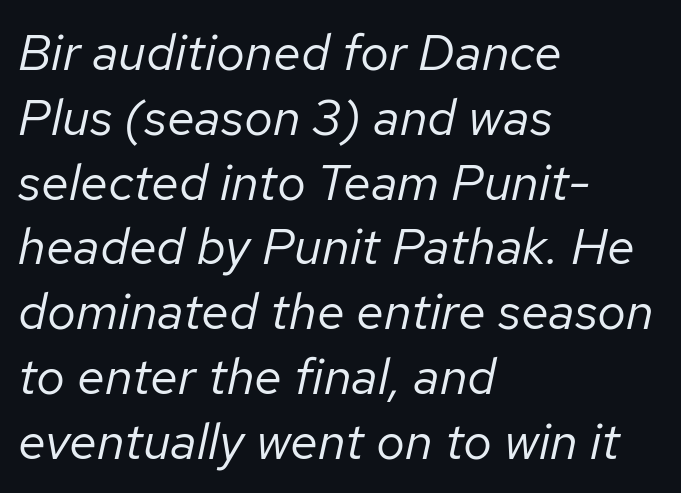
The image shows 51 px regular-weight type, italic (leaning right); set left-aligned, normal line spacing (1.27x), normal letter spacing, not underlined; low stroke contrast and a medium x-height.
